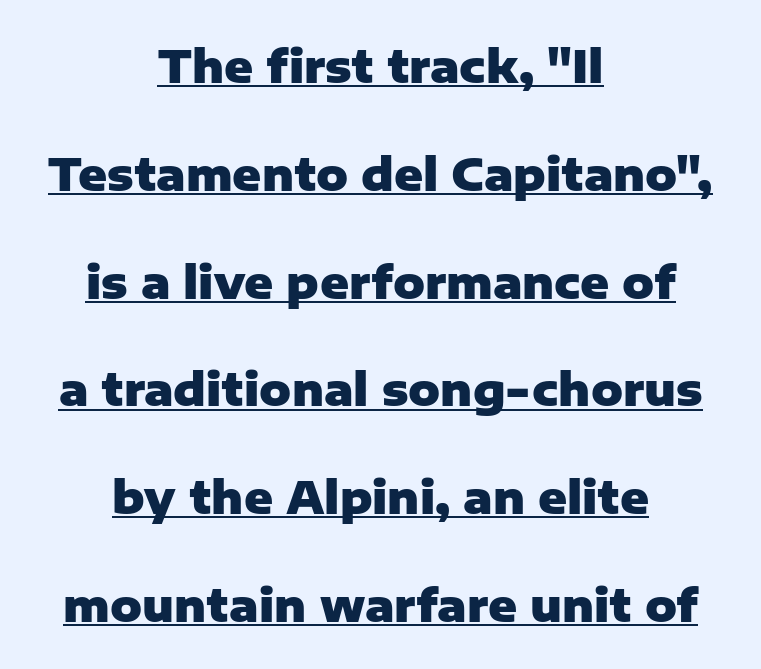
Q: Is the text bold? A: Yes.
Q: Is the text italic (slanted)? A: No, it is upright.
Q: Is the typeface a serif or a sans-serif typeface? A: Sans-serif.
Q: Is the text underlined? A: Yes.
Q: How is the paragraph aligned? A: Centered.
Q: Is the spacing between letters normal or unusually wide? A: Normal.
Q: Is the spacing between lines tight, normal or loose? A: Loose.
Q: Width (condensed, normal, or wide)? A: Normal.
Q: Stroke contrast? A: Low.
Q: x-height? A: Medium.
Q: Monospaced? A: No.
